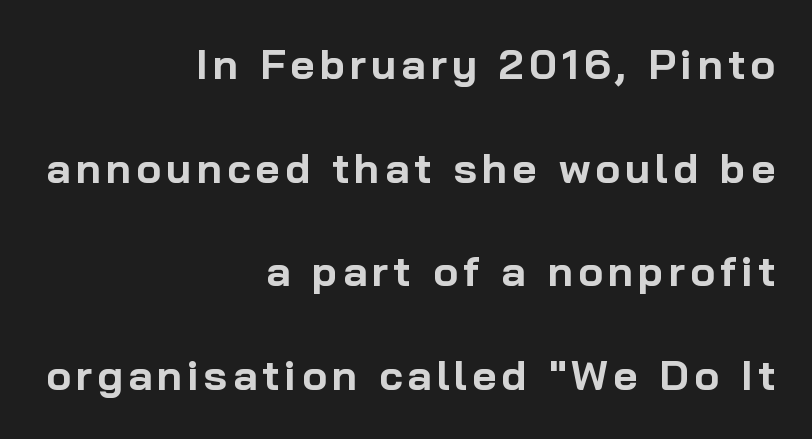
The image shows 42 px bold sans-serif type, upright; set right-aligned, loose line spacing (2.47x), not underlined; low stroke contrast and a medium x-height.
